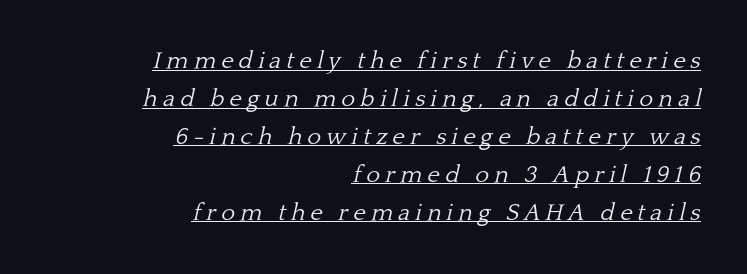
Honestly, the row spacing looks completely unremarkable. Somebody hit Ctrl+U on this one — the words are underlined. Each word looks stretched out because of the extra space between its letters. The face looks like a standard text weight, possibly lighter. Typeset ragged left — the right edge is the straight one.
